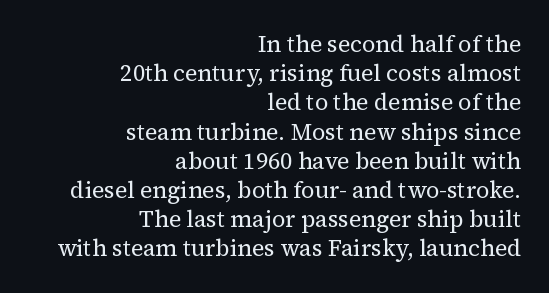
{"italic": "no", "bold": "no", "underline": "no", "align": "right", "line_spacing": "normal", "line_spacing_ratio": 1.27, "letter_spacing": "normal", "letter_spacing_em": 0.0, "glyph_px": 23}
